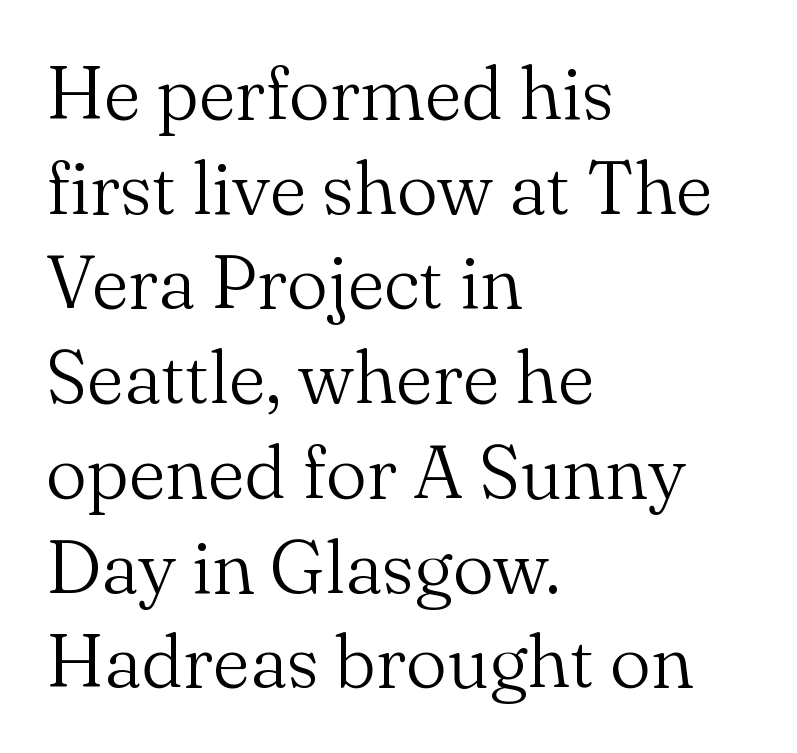
{"serif": "yes", "italic": "no", "bold": "no", "weight": "light", "width": "normal", "stroke_contrast": "medium", "x_height": "small", "monospaced": "no", "underline": "no", "align": "left", "line_spacing": "normal", "line_spacing_ratio": 1.28, "letter_spacing": "normal", "letter_spacing_em": 0.0, "glyph_px": 74}
